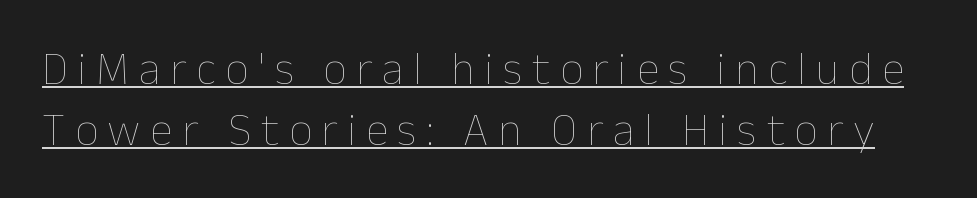
Glance below the letters and you will spot a drawn line. Leading: standard. Short note: letters widely spaced. Stems and bowls with no extra thickness — not bold.
